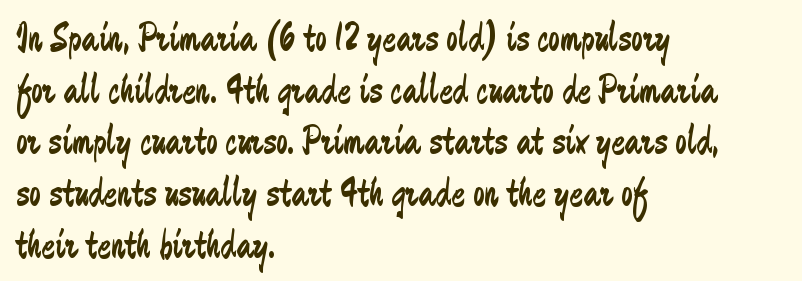
Q: Is the text bold? A: No.
Q: Is the text italic (slanted)? A: Yes.
Q: Is the typeface a serif or a sans-serif typeface? A: Sans-serif.
Q: Is the text underlined? A: No.
Q: How is the paragraph aligned? A: Left-aligned.
Q: Is the spacing between letters normal or unusually wide? A: Normal.
Q: Is the spacing between lines tight, normal or loose? A: Normal.
Q: Width (condensed, normal, or wide)? A: Condensed.
Q: Stroke contrast? A: Low.
Q: x-height? A: Medium.
Q: Monospaced? A: No.
